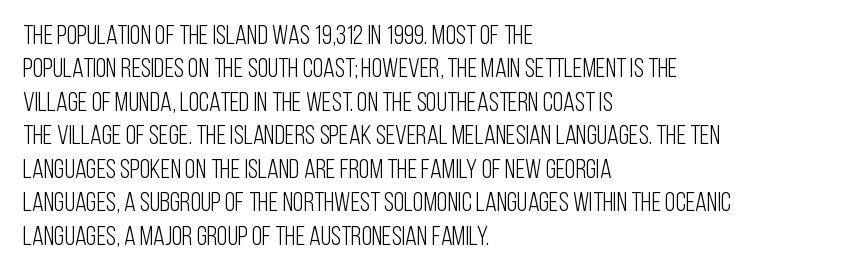
Q: Is the text bold? A: No.
Q: Is the text italic (slanted)? A: No, it is upright.
Q: Is the text underlined? A: No.
Q: How is the paragraph aligned? A: Left-aligned.
Q: Is the spacing between letters normal or unusually wide? A: Normal.
